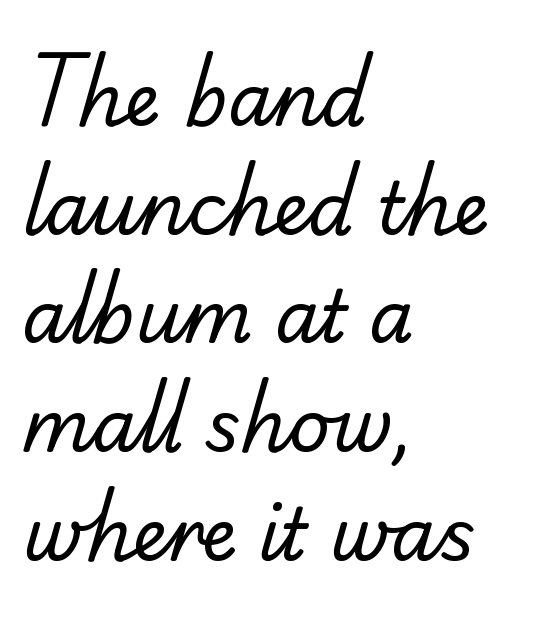
Q: Is the text bold? A: No.
Q: Is the typeface a serif or a sans-serif typeface? A: Sans-serif.
Q: Is the text underlined? A: No.
Q: How is the paragraph aligned? A: Left-aligned.
Q: Is the spacing between letters normal or unusually wide? A: Normal.
Q: Is the spacing between lines tight, normal or loose? A: Normal.
Q: Width (condensed, normal, or wide)? A: Normal.
Q: Stroke contrast? A: Low.
Q: x-height? A: Small.
Q: Monospaced? A: No.
